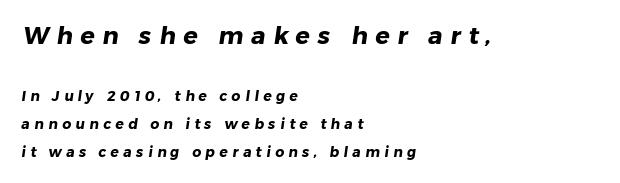
Q: Is the text bold? A: Yes.
Q: Is the text underlined? A: No.
Q: How is the paragraph aligned? A: Left-aligned.
Q: Is the spacing between letters normal or unusually wide? A: Unusually wide.
Q: Is the spacing between lines tight, normal or loose? A: Loose.
Q: Which block of text is set in a larger size, the first (top) or the second (bottom)? A: The first (top) one.
